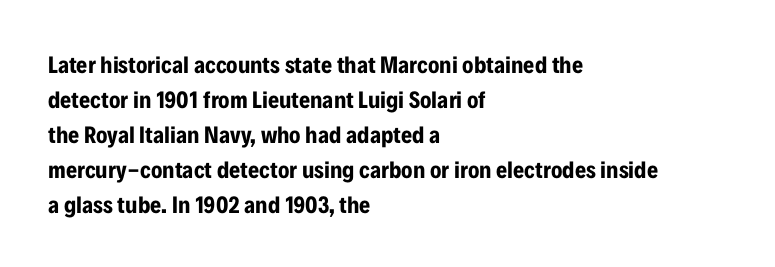
{"italic": "no", "bold": "yes", "underline": "no", "align": "left", "line_spacing": "normal", "line_spacing_ratio": 1.46, "letter_spacing": "normal", "letter_spacing_em": 0.0, "glyph_px": 24}
